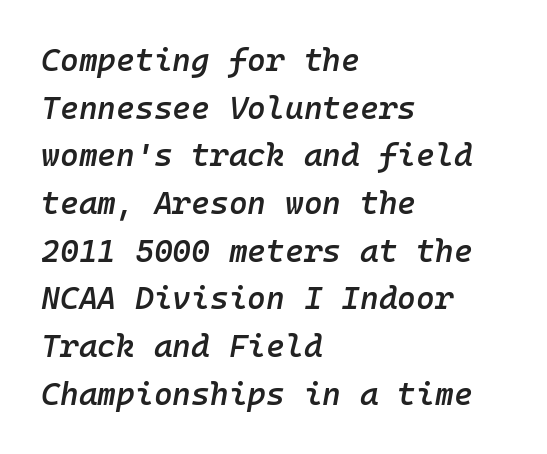
The image shows 32 px semibold type, italic (leaning right), monospaced; set left-aligned, normal line spacing (1.49x), normal letter spacing, not underlined; low stroke contrast and a medium x-height.
